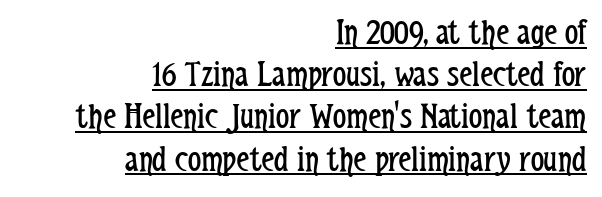
The image shows 37 px regular-weight, condensed sans-serif type, upright; set right-aligned, tight line spacing (1.14x), normal letter spacing, underlined; low stroke contrast and a medium x-height.
